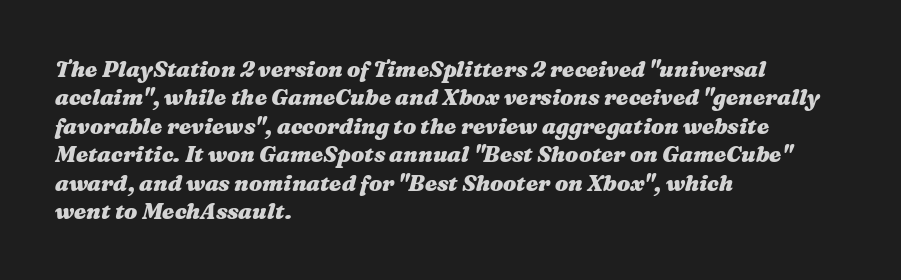
The image shows 22 px bold type, italic (leaning right); set left-aligned, normal line spacing (1.29x), normal letter spacing, not underlined.
